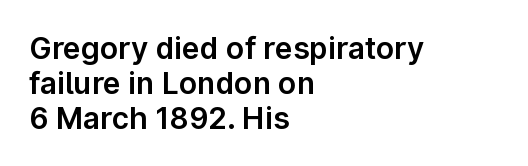
Q: Is the text italic (slanted)? A: No, it is upright.
Q: Is the typeface a serif or a sans-serif typeface? A: Sans-serif.
Q: Is the text underlined? A: No.
Q: How is the paragraph aligned? A: Left-aligned.
Q: Is the spacing between letters normal or unusually wide? A: Normal.
Q: Width (condensed, normal, or wide)? A: Normal.
Q: Stroke contrast? A: Low.
Q: x-height? A: Medium.
Q: Monospaced? A: No.
